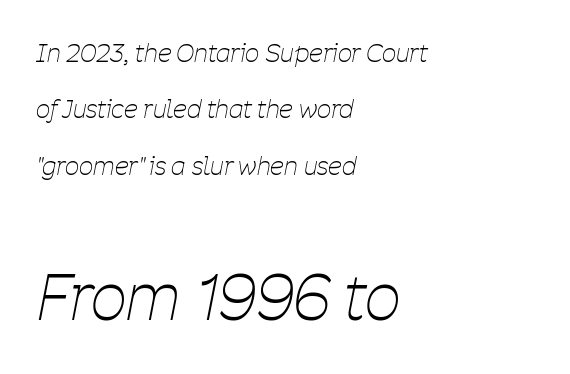
Between one letter and the next there's only the usual sliver of space. Italic: yes, the glyphs are oblique. Visually the block forms a straight wall on the left and a jagged coastline on the right. Proportional: the letters do not fall into vertical columns. Caption: upper text group reduced, lower text group enlarged. A bare baseline throughout the passage.
